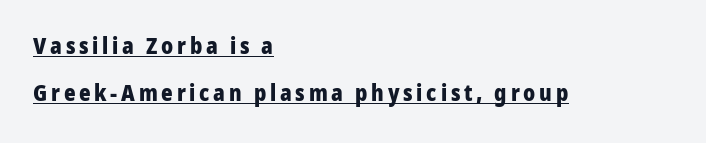
The leading is generous, giving the passage an open texture. Underlined type. Is the block centered? No — it sits flush against the left margin. Posture: vertical. Plenty of ink on the page — the face is bold.
